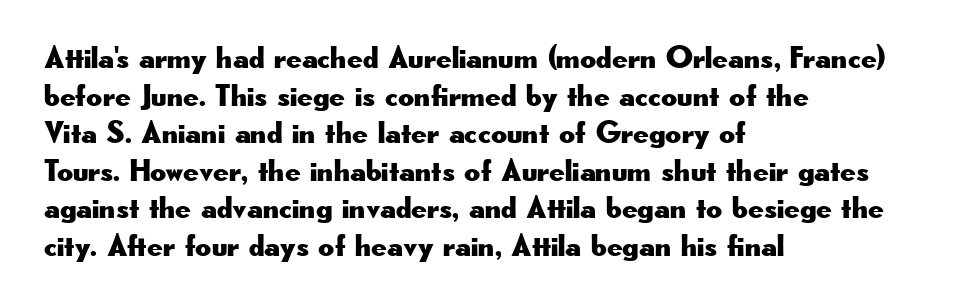
Q: Is the text italic (slanted)? A: No, it is upright.
Q: Is the typeface a serif or a sans-serif typeface? A: Sans-serif.
Q: Is the text underlined? A: No.
Q: How is the paragraph aligned? A: Left-aligned.
Q: Is the spacing between letters normal or unusually wide? A: Normal.
Q: Width (condensed, normal, or wide)? A: Wide.
Q: Stroke contrast? A: Low.
Q: x-height? A: Small.
Q: Monospaced? A: No.
